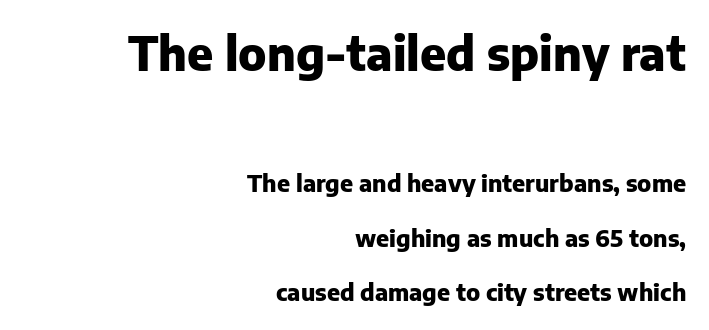
The image shows 46 px heavy sans-serif type, upright; set right-aligned, loose line spacing (2.36x), normal letter spacing, not underlined; the first (top) block is 2.0x larger; low stroke contrast and a medium x-height.
